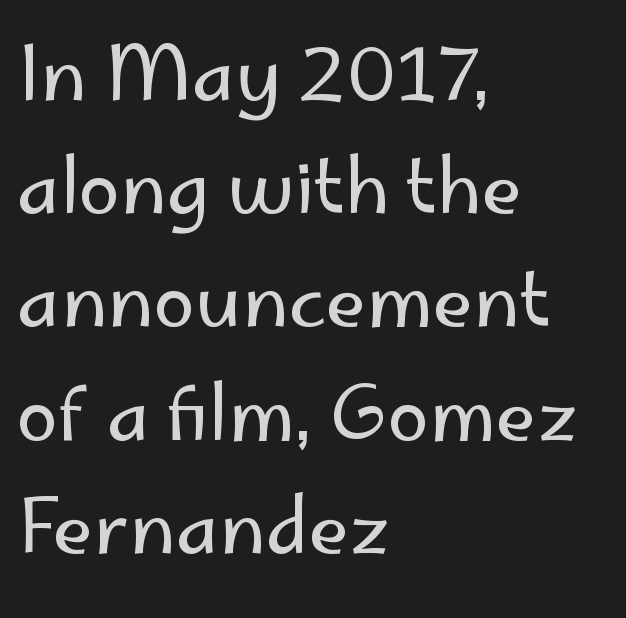
The image shows 75 px regular-weight sans-serif type, upright; set left-aligned, normal line spacing (1.51x), normal letter spacing, not underlined; low stroke contrast and a small x-height.
